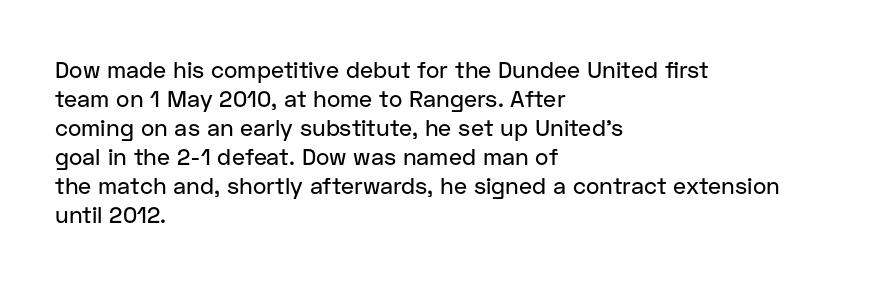
Posture: straight, roman, zero tilt. The passage shown is not underscored anywhere. The rendering anchors every line to the left-hand side. The gaps between neighbouring characters are ordinary and unremarkable.
